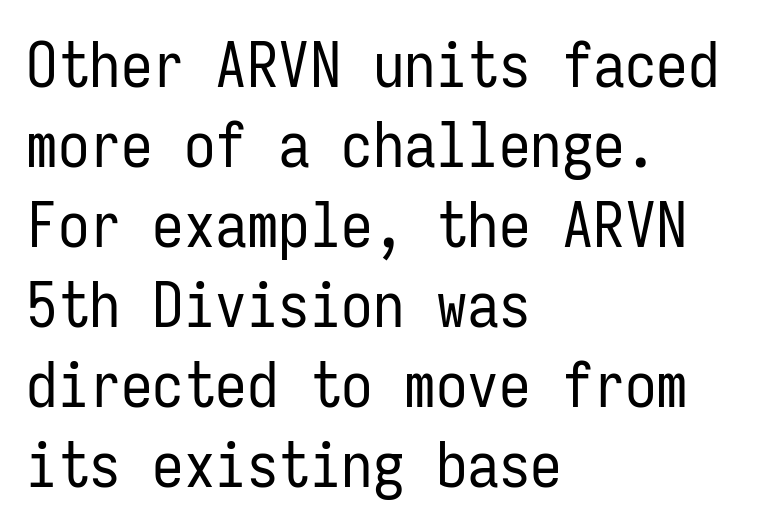
A typesetter would label this face a sans. The paragraph shown leans on its left margin. The letterforms sit shoulder to shoulder at normal distance. The strip under each line holds only bare page. The letters stand straight up with perfectly vertical stems.
